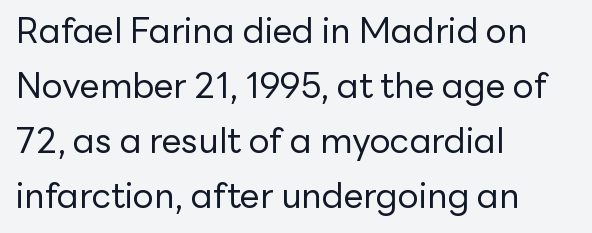
{"serif": "no", "italic": "no", "bold": "no", "weight": "regular", "width": "normal", "stroke_contrast": "low", "x_height": "medium", "monospaced": "no", "underline": "no", "align": "left", "line_spacing": "normal", "line_spacing_ratio": 1.57, "letter_spacing": "normal", "letter_spacing_em": 0.0, "glyph_px": 35}
